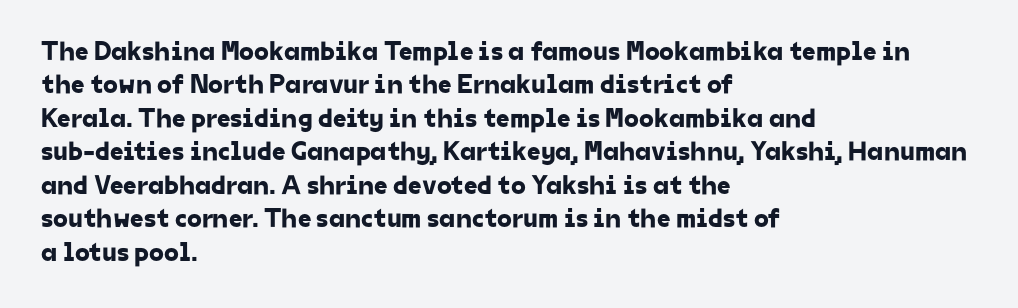
{"underline": "no", "align": "left", "line_spacing_ratio": 1.24, "letter_spacing": "normal", "letter_spacing_em": 0.0, "glyph_px": 27}
